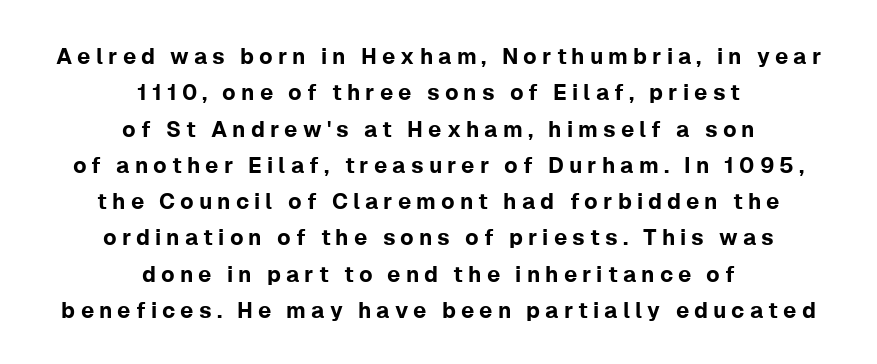
Bare-footed words on every line. Posture: vertical. Casual observation: everything's sitting right in the middle. Does extra space separate the letters? Yes, quite a lot of it. A normal amount of white space separates one row of letters from the next.
